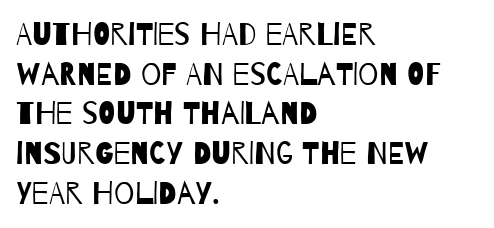
Q: Is the text bold? A: No.
Q: Is the typeface a serif or a sans-serif typeface? A: Sans-serif.
Q: Is the text underlined? A: No.
Q: How is the paragraph aligned? A: Left-aligned.
Q: Is the spacing between letters normal or unusually wide? A: Normal.
Q: Width (condensed, normal, or wide)? A: Condensed.
Q: Stroke contrast? A: Low.
Q: x-height? A: Large.
Q: Monospaced? A: No.
